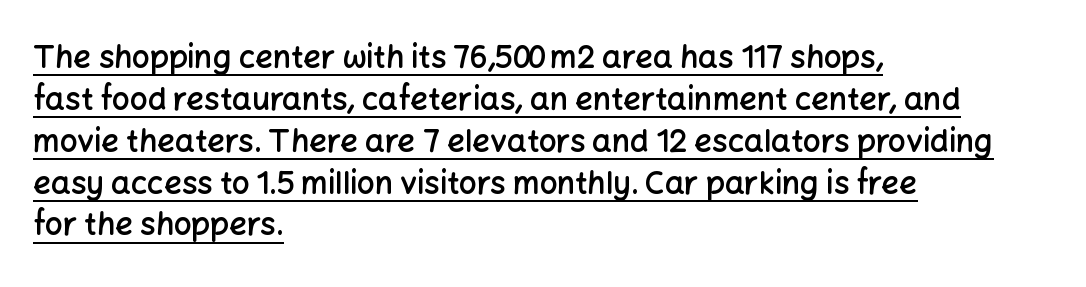
What stands out about the letter spacing? Nothing — it is the standard amount. The face used here is a semibold: visibly heavier than regular, lighter than bold. You can tell it's not italic because the verticals are truly vertical. Looks like regular typesetting: each glyph gets only the width it needs. Unlike a traditional serif, this face leaves its strokes unadorned. Every row of glyphs begins at an identical x-position on the left.
